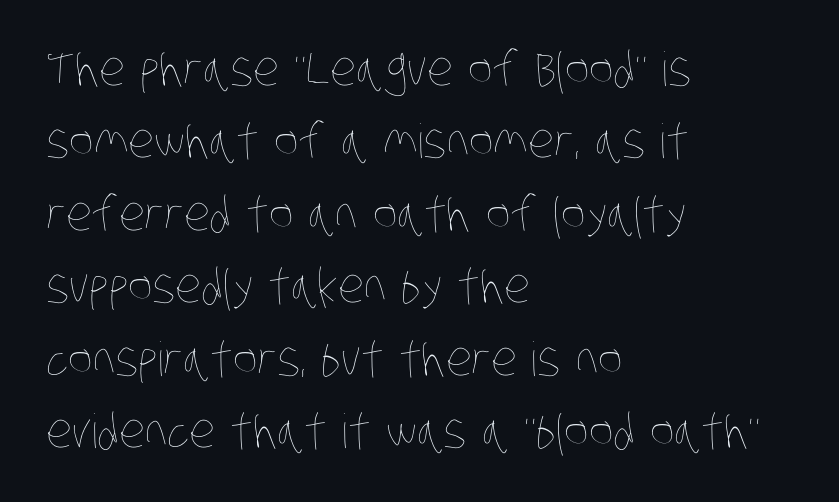
The weight tops out at a normal text grade. Underlining? Definitely not there. The paragraph has a hard left edge and a soft right edge. This block has exactly the height ordinary leading produces.
